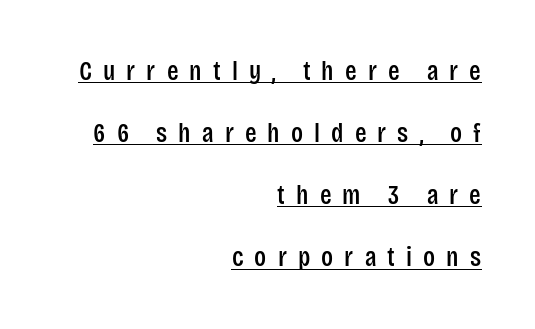
Q: Is the text italic (slanted)? A: No, it is upright.
Q: Is the text underlined? A: Yes.
Q: How is the paragraph aligned? A: Right-aligned.
Q: Is the spacing between letters normal or unusually wide? A: Unusually wide.
Q: Is the spacing between lines tight, normal or loose? A: Loose.
